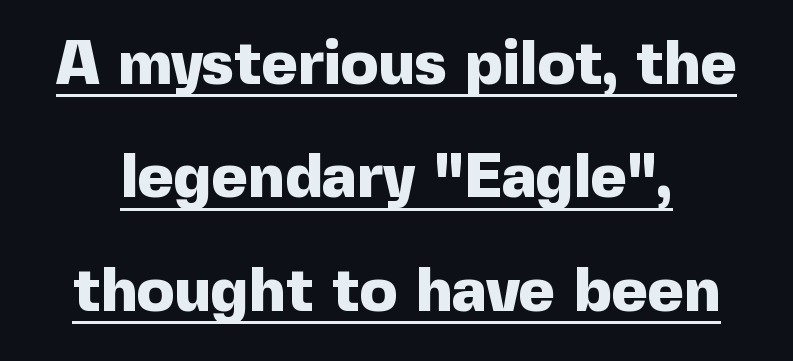
No feet cap the strokes, marking this as sans-serif type. Inter-character spacing is left at the font's built-in metrics. The letters stand straight up with perfectly vertical stems. The passage shown is emphatically bold. Somebody hit Ctrl+U on this one — the words are underlined.
